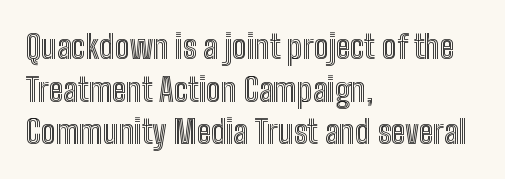
Q: Is the text italic (slanted)? A: No, it is upright.
Q: Is the text underlined? A: No.
Q: How is the paragraph aligned? A: Left-aligned.
Q: Is the spacing between letters normal or unusually wide? A: Normal.
Q: Is the spacing between lines tight, normal or loose? A: Normal.
Q: Width (condensed, normal, or wide)? A: Condensed.
Q: x-height? A: Medium.
Q: Monospaced? A: No.
